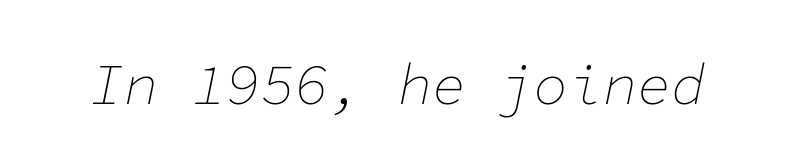
{"italic": "yes", "lean": "right", "slant_degrees": 11, "bold": "no", "weight": "thin", "width": "normal", "stroke_contrast": "low", "x_height": "medium", "monospaced": "yes", "underline": "no", "letter_spacing": "normal", "letter_spacing_em": 0.0, "glyph_px": 57}
